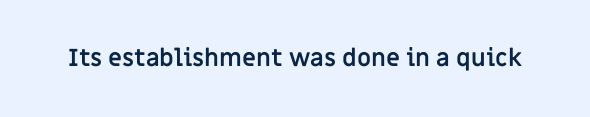
What stands out about the letter spacing? Nothing — it is the standard amount. Upright lettering throughout. Bold? Absolutely — the strokes are thick and heavy. The glyphs are unaccompanied by any horizontal stroke below them.
